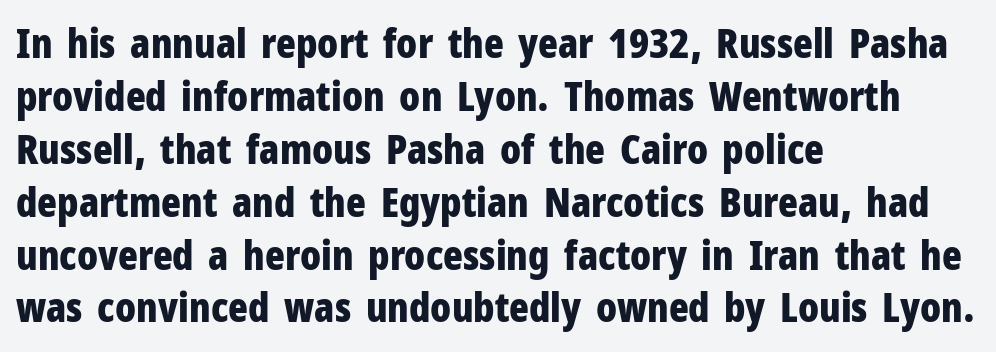
The image shows 41 px bold, condensed sans-serif type, upright; set left-aligned, normal line spacing (1.29x), normal letter spacing, not underlined; low stroke contrast and a medium x-height.
